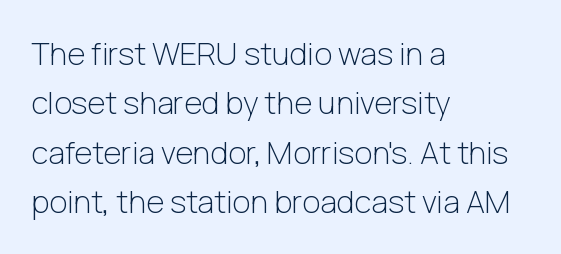
Tracking here is standard; glyphs follow each other at the usual distance. Unbolded letterforms with no extra heft. Serifs: no, the terminals of the letterforms are clean. Leading matches the norm, producing a regular column. This rendering uses left alignment, leaving the right contour irregular. Clear beneath every line of the passage.
